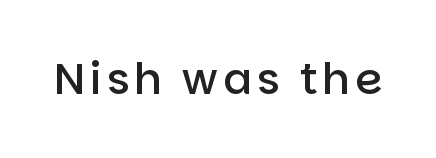
{"serif": "no", "italic": "no", "bold": "semi", "weight": "semibold", "width": "normal", "stroke_contrast": "low", "x_height": "large", "monospaced": "no", "underline": "no", "glyph_px": 43}
